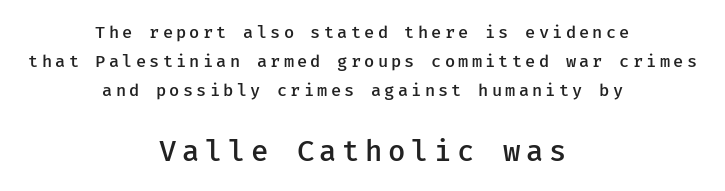
Q: Is the text bold? A: Semi-bold.
Q: Is the text italic (slanted)? A: No, it is upright.
Q: Is the typeface a serif or a sans-serif typeface? A: Sans-serif.
Q: Is the text underlined? A: No.
Q: How is the paragraph aligned? A: Centered.
Q: Which block of text is set in a larger size, the first (top) or the second (bottom)? A: The second (bottom) one.
Q: Width (condensed, normal, or wide)? A: Normal.
Q: Stroke contrast? A: Low.
Q: x-height? A: Medium.
